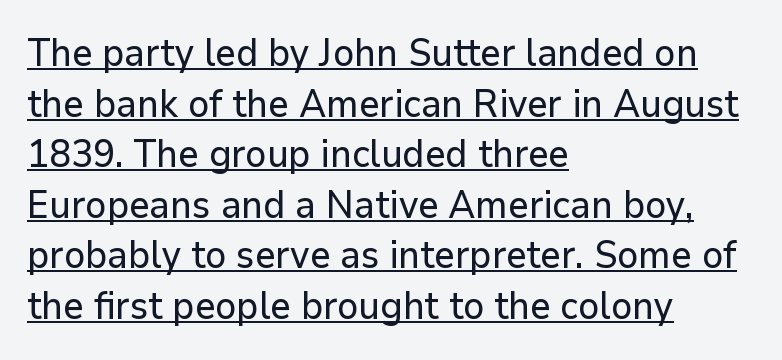
The rag falls on the right side of this text block. In terms of letterspacing, this is plain default setting. The rendering uses natural spacing where letterforms have individual widths. A typesetter would mark this as roman, not italic.
